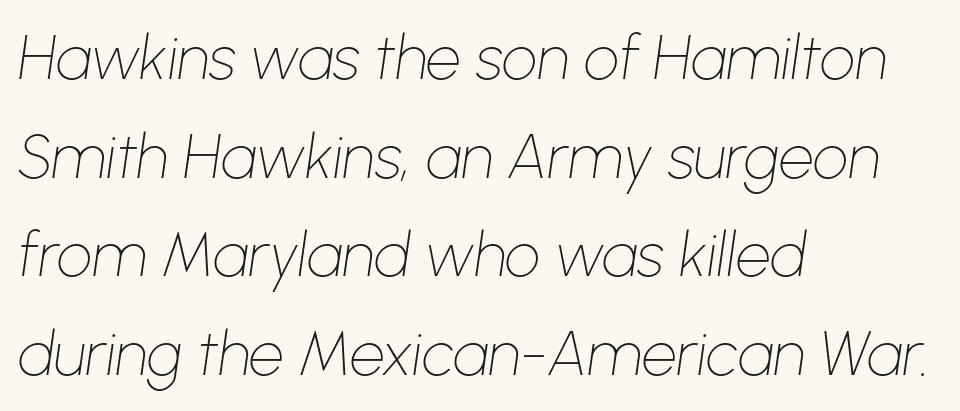
The image shows 62 px thin type, italic (leaning right); set left-aligned, normal line spacing (1.59x), normal letter spacing, not underlined; low stroke contrast and a medium x-height.
